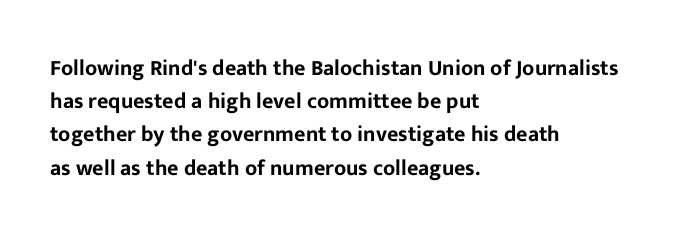
The image shows 22 px text type, upright; set left-aligned, normal line spacing (1.51x), normal letter spacing, not underlined.
